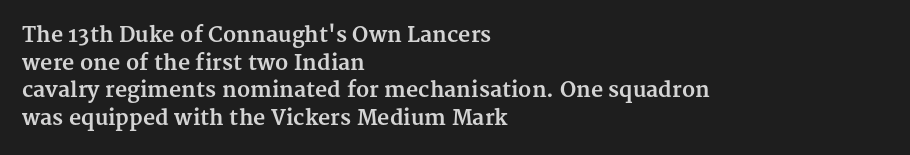
{"italic": "no", "bold": "yes", "underline": "no", "align": "left", "line_spacing": "normal", "line_spacing_ratio": 1.32, "letter_spacing": "normal", "letter_spacing_em": 0.0, "glyph_px": 21}
